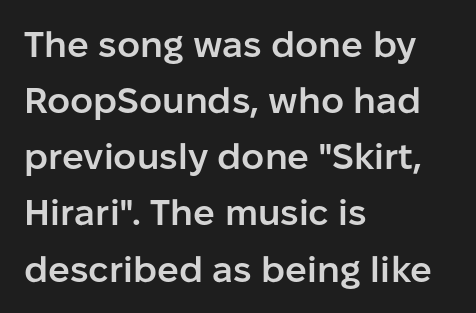
The image shows 36 px semibold sans-serif type, upright; set left-aligned, normal line spacing (1.56x), normal letter spacing, not underlined; low stroke contrast and a medium x-height.
